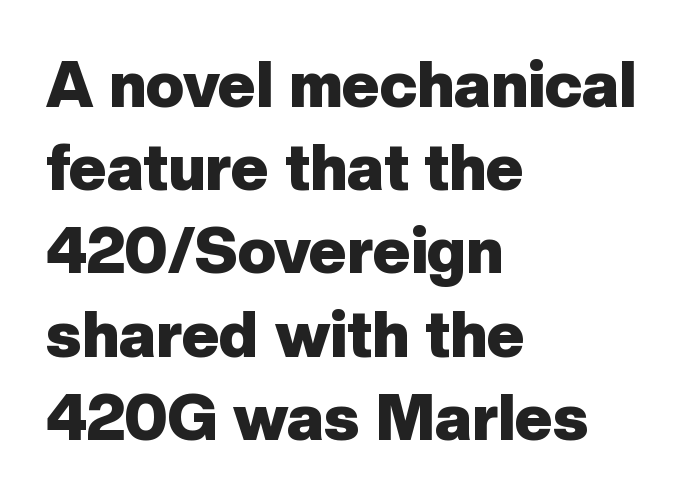
Q: Is the text bold? A: Yes.
Q: Is the text italic (slanted)? A: No, it is upright.
Q: Is the typeface a serif or a sans-serif typeface? A: Sans-serif.
Q: Is the text underlined? A: No.
Q: How is the paragraph aligned? A: Left-aligned.
Q: Is the spacing between letters normal or unusually wide? A: Normal.
Q: Is the spacing between lines tight, normal or loose? A: Normal.
Q: Width (condensed, normal, or wide)? A: Normal.
Q: Stroke contrast? A: Low.
Q: x-height? A: Medium.
Q: Monospaced? A: No.
